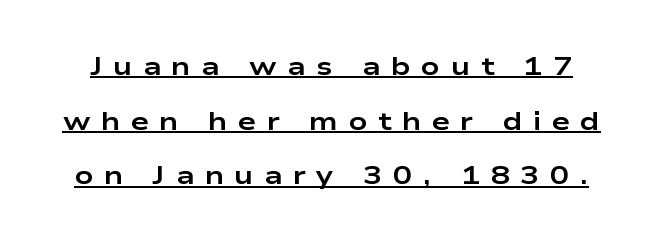
The image shows 26 px bold type, upright; set loose line spacing (2.1x), unusually wide letter spacing (+0.4 em), underlined.
